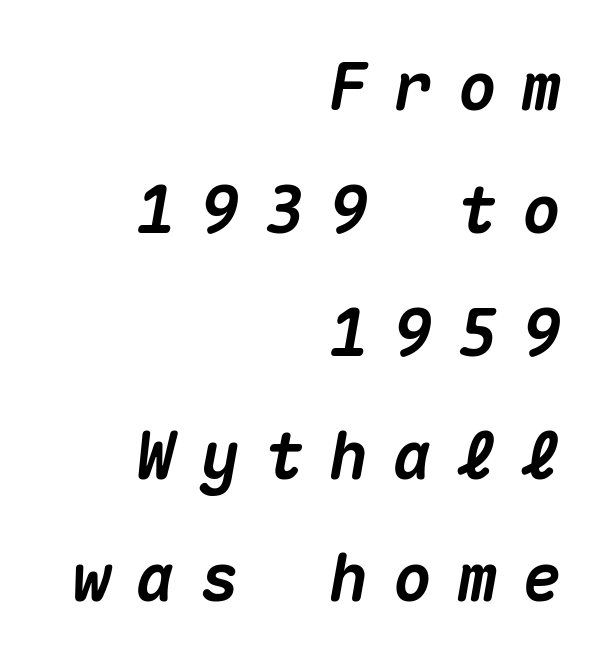
These lines are rendered in a fixed-pitch font. Someone cranked the tracking dial way up on this one. These lines stack with their right ends in a neat column. Underline: absent.
